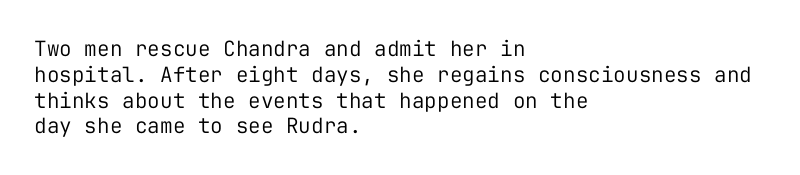
{"italic": "no", "bold": "no", "underline": "no", "align": "left", "line_spacing_ratio": 1.23, "letter_spacing": "normal", "letter_spacing_em": 0.0, "glyph_px": 21}
